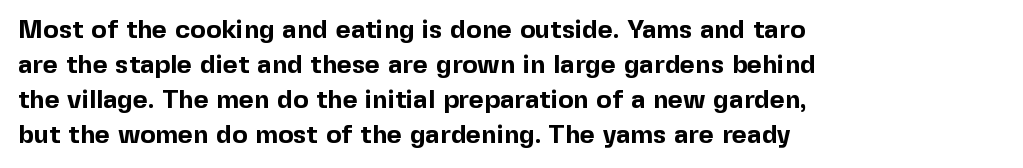
Spacing between characters is what you'd get straight out of the box. If you drew a line through each stem, it would be perfectly vertical. Which margin do the lines hug? The left one — the right edge is uneven. Leading: standard. Is the type bold? Yes — the strokes are clearly thick and heavy.
